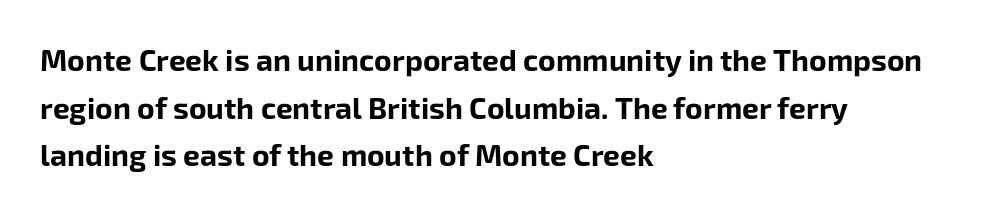
Just letters on the line, the space beneath them empty. The lettering holds an erect, upright posture throughout. This is heavy type, rendered in bold. Casual observation: everything's shoved over to the left. Letter spacing: default. The font family rendered here belongs to the sans-serif group.
